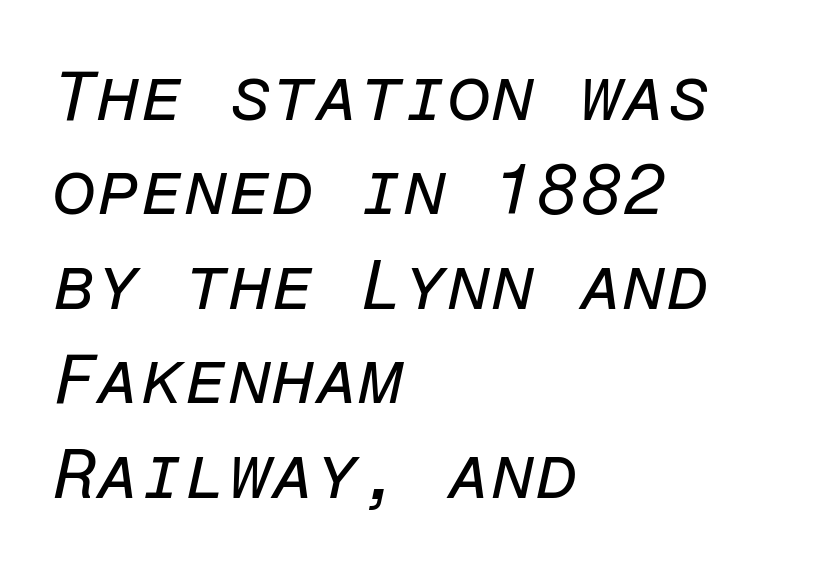
The image shows 71 px regular-weight type, italic (leaning right), monospaced; set left-aligned, normal line spacing (1.33x), normal letter spacing, not underlined; low stroke contrast and a medium x-height.
